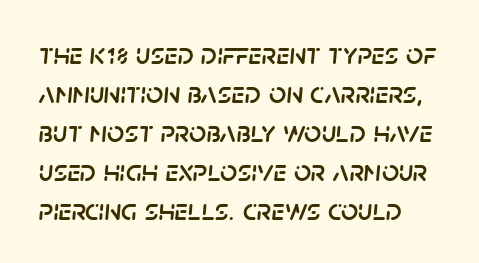
{"italic": "yes", "lean": "right", "slant_degrees": 5, "width": "normal", "stroke_contrast": "low", "x_height": "large", "monospaced": "no", "underline": "no", "line_spacing": "normal", "line_spacing_ratio": 1.3, "letter_spacing": "normal", "letter_spacing_em": 0.0, "glyph_px": 30}
